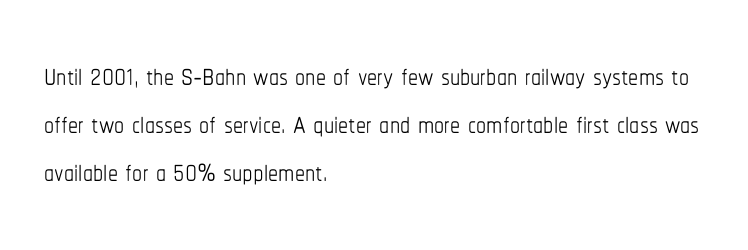
Q: Is the text bold? A: No.
Q: Is the text italic (slanted)? A: No, it is upright.
Q: Is the text underlined? A: No.
Q: How is the paragraph aligned? A: Left-aligned.
Q: Is the spacing between letters normal or unusually wide? A: Normal.
Q: Width (condensed, normal, or wide)? A: Condensed.
Q: Stroke contrast? A: Low.
Q: x-height? A: Medium.
Q: Monospaced? A: No.
